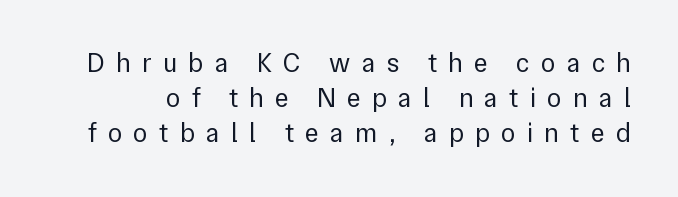
Q: Is the text bold? A: No.
Q: Is the text italic (slanted)? A: No, it is upright.
Q: Is the text underlined? A: No.
Q: Is the spacing between letters normal or unusually wide? A: Unusually wide.
Q: Is the spacing between lines tight, normal or loose? A: Normal.
